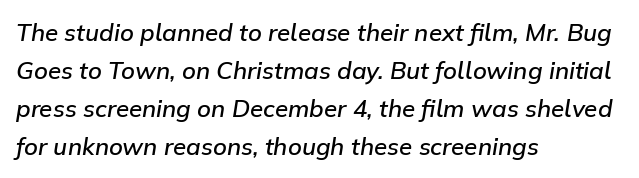
Q: Is the text bold? A: Semi-bold.
Q: Is the text italic (slanted)? A: Yes, it leans right by about 9 degrees.
Q: Is the text underlined? A: No.
Q: How is the paragraph aligned? A: Left-aligned.
Q: Is the spacing between letters normal or unusually wide? A: Normal.
Q: Is the spacing between lines tight, normal or loose? A: Normal.
